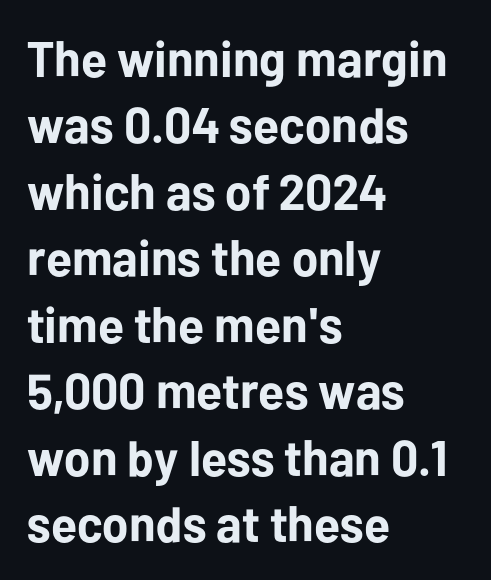
The image shows 50 px bold sans-serif type, upright; set left-aligned, normal line spacing (1.33x), normal letter spacing, not underlined; low stroke contrast and a medium x-height.
